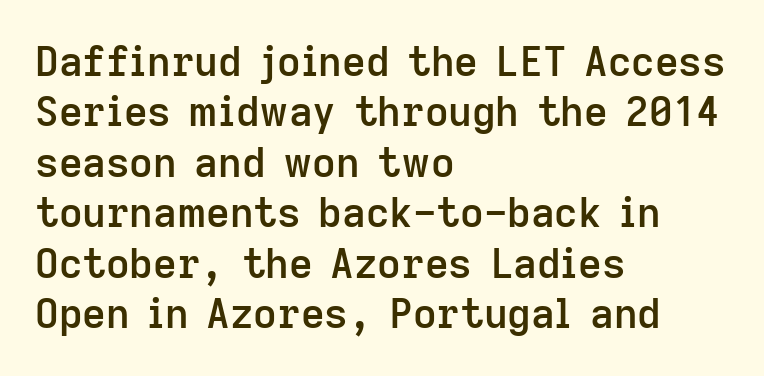
The image shows 41 px semibold sans-serif type, upright; set left-aligned, line spacing 1.23x, normal letter spacing, not underlined; low stroke contrast and a medium x-height.
